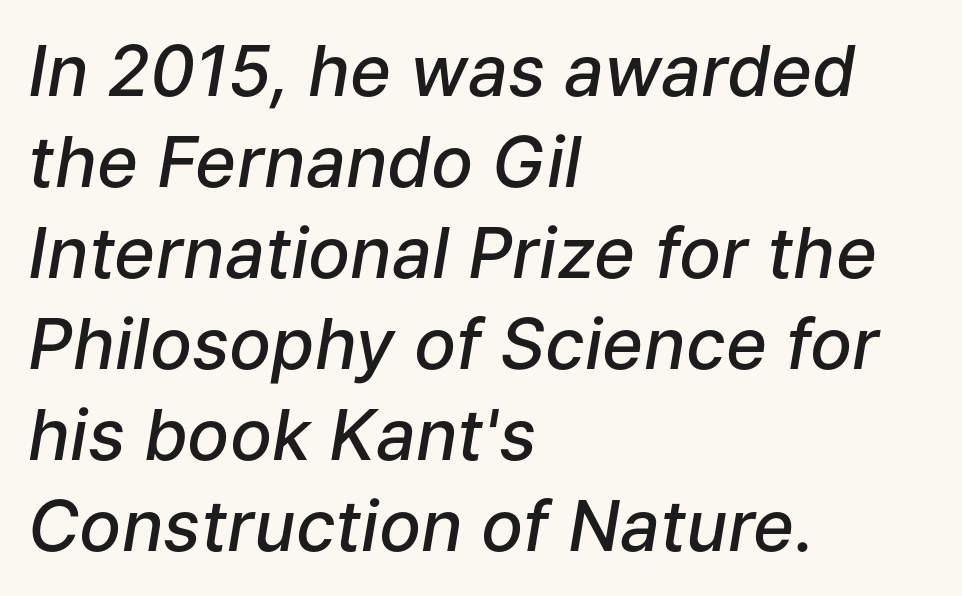
Any mark beneath the type? The region is blank. Evenly set lines give the paragraph a standard silhouette. The specimen reads as italic at a glance. The setting favours the left margin, as ordinary paragraphs usually do. This is moderately heavy type, rendered in semibold. Think of a printed novel: that variable character pitch is what you see here.
